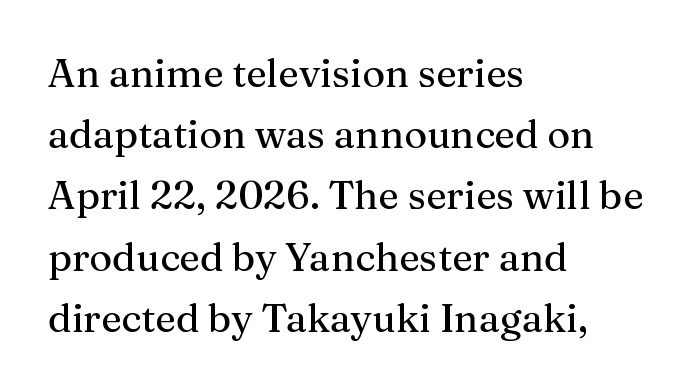
The image shows 39 px serif type, upright; set left-aligned, normal line spacing (1.57x), normal letter spacing, not underlined; medium stroke contrast and a medium x-height.
